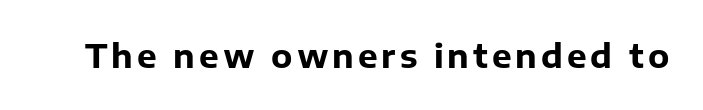
Q: Is the text bold? A: Yes.
Q: Is the text italic (slanted)? A: No, it is upright.
Q: Is the typeface a serif or a sans-serif typeface? A: Sans-serif.
Q: Is the text underlined? A: No.
Q: Width (condensed, normal, or wide)? A: Normal.
Q: Stroke contrast? A: Low.
Q: x-height? A: Medium.
Q: Monospaced? A: No.
